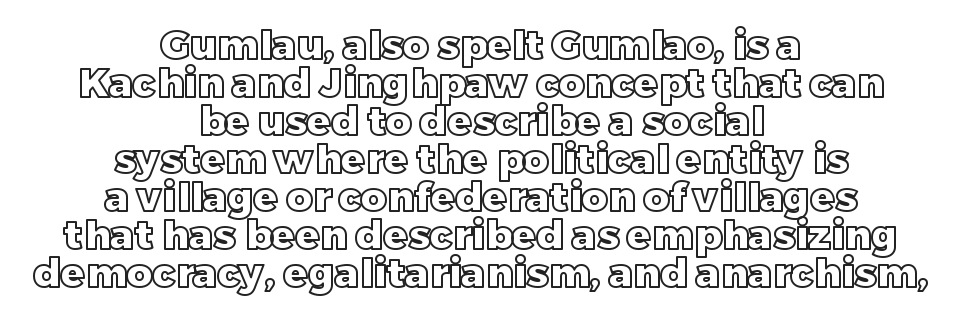
{"italic": "no", "width": "normal", "x_height": "large", "monospaced": "no", "underline": "no", "align": "center", "line_spacing": "tight", "line_spacing_ratio": 0.95, "letter_spacing": "normal", "letter_spacing_em": 0.0, "glyph_px": 40}
